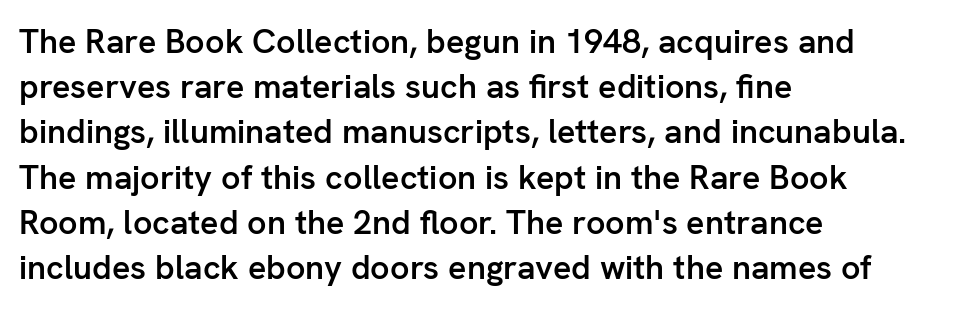
This is moderately heavy type, rendered in semibold. Successive baselines arrive at the customary interval. The passage is arranged the way most books set body copy — flush left. The passage shown is not underscored anywhere.
